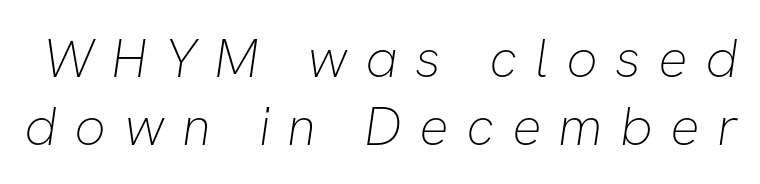
{"serif": "no", "bold": "no", "weight": "thin", "width": "normal", "stroke_contrast": "low", "x_height": "medium", "monospaced": "no", "underline": "no", "line_spacing_ratio": 1.23, "letter_spacing": "wide", "letter_spacing_em": 0.31, "glyph_px": 55}
